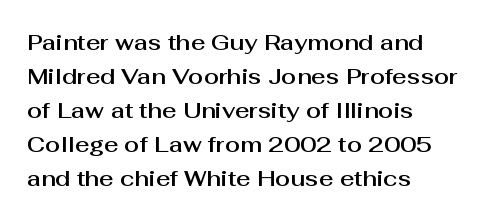
Q: Is the text italic (slanted)? A: No, it is upright.
Q: Is the text underlined? A: No.
Q: How is the paragraph aligned? A: Left-aligned.
Q: Is the spacing between letters normal or unusually wide? A: Normal.
Q: Is the spacing between lines tight, normal or loose? A: Normal.
